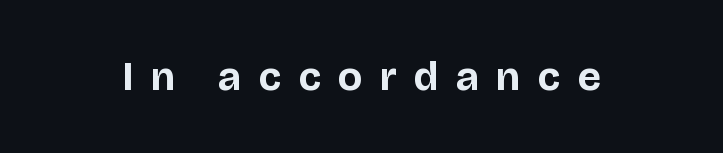
This rendering features lettering with no underline. The letters are spread apart with noticeably loose tracking. The typography opts for an upright posture over an oblique one. These lines carry a lot of weight — the face is fully bold. Nothing sits at the stroke ends, so this counts as sans-serif. Note the varied advance widths — an 'i' is clearly narrower than an 'm'.
